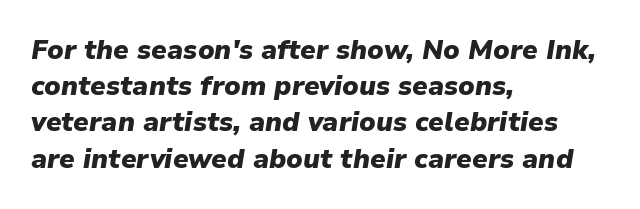
{"italic": "yes", "lean": "right", "slant_degrees": 9, "bold": "yes", "underline": "no", "align": "left", "line_spacing": "normal", "line_spacing_ratio": 1.34, "letter_spacing": "normal", "letter_spacing_em": 0.0, "glyph_px": 27}
